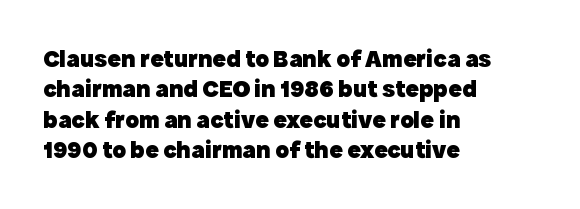
Q: Is the text bold? A: Yes.
Q: Is the text italic (slanted)? A: No, it is upright.
Q: Is the text underlined? A: No.
Q: How is the paragraph aligned? A: Left-aligned.
Q: Is the spacing between letters normal or unusually wide? A: Normal.
